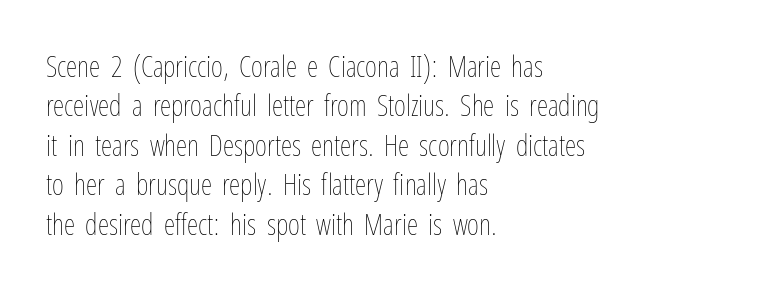
{"italic": "no", "bold": "no", "weight": "thin", "width": "condensed", "stroke_contrast": "low", "x_height": "medium", "monospaced": "no", "underline": "no", "align": "left", "line_spacing": "normal", "line_spacing_ratio": 1.36, "letter_spacing": "normal", "letter_spacing_em": 0.0, "glyph_px": 29}
